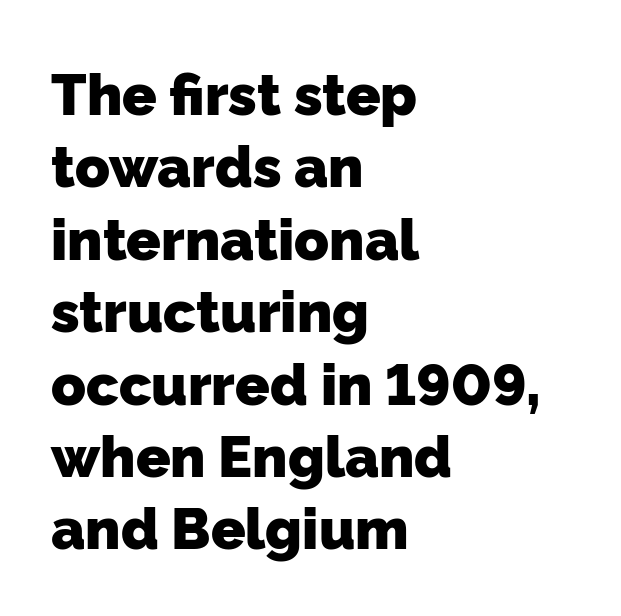
{"serif": "no", "bold": "yes", "weight": "heavy", "width": "normal", "stroke_contrast": "low", "x_height": "medium", "monospaced": "no", "underline": "no", "align": "left", "line_spacing": "normal", "line_spacing_ratio": 1.27, "letter_spacing": "normal", "letter_spacing_em": 0.0, "glyph_px": 57}
